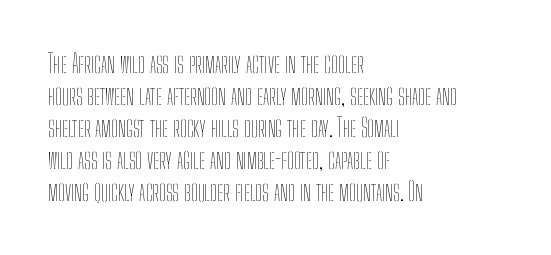
Q: Is the text bold? A: No.
Q: Is the text italic (slanted)? A: No, it is upright.
Q: Is the text underlined? A: No.
Q: How is the paragraph aligned? A: Left-aligned.
Q: Is the spacing between letters normal or unusually wide? A: Normal.
Q: Is the spacing between lines tight, normal or loose? A: Normal.
